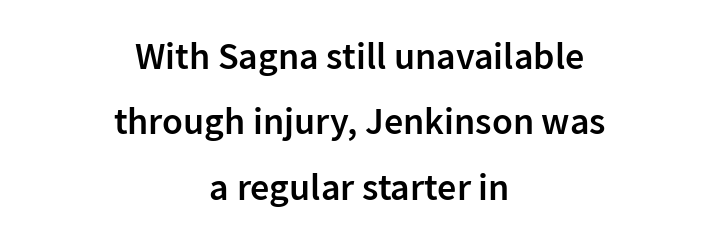
Q: Is the text bold? A: Semi-bold.
Q: Is the text italic (slanted)? A: No, it is upright.
Q: Is the typeface a serif or a sans-serif typeface? A: Sans-serif.
Q: Is the text underlined? A: No.
Q: How is the paragraph aligned? A: Centered.
Q: Is the spacing between letters normal or unusually wide? A: Normal.
Q: Width (condensed, normal, or wide)? A: Normal.
Q: Stroke contrast? A: Low.
Q: x-height? A: Medium.
Q: Monospaced? A: No.
